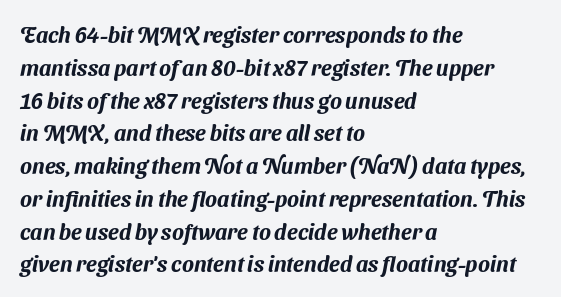
No word sits above an underline. The lines sit at an ordinary, default distance from one another. Is the letter spacing exaggerated? No — it looks like the ordinary default. Caption: multi-line text, flush left, ragged right.
